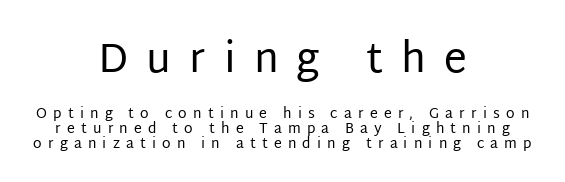
Q: Is the text bold? A: No.
Q: Is the text italic (slanted)? A: No, it is upright.
Q: Is the typeface a serif or a sans-serif typeface? A: Sans-serif.
Q: Is the text underlined? A: No.
Q: How is the paragraph aligned? A: Centered.
Q: Is the spacing between letters normal or unusually wide? A: Unusually wide.
Q: Is the spacing between lines tight, normal or loose? A: Tight.
Q: Which block of text is set in a larger size, the first (top) or the second (bottom)? A: The first (top) one.
Q: Width (condensed, normal, or wide)? A: Normal.
Q: Stroke contrast? A: Low.
Q: x-height? A: Large.
Q: Monospaced? A: No.
